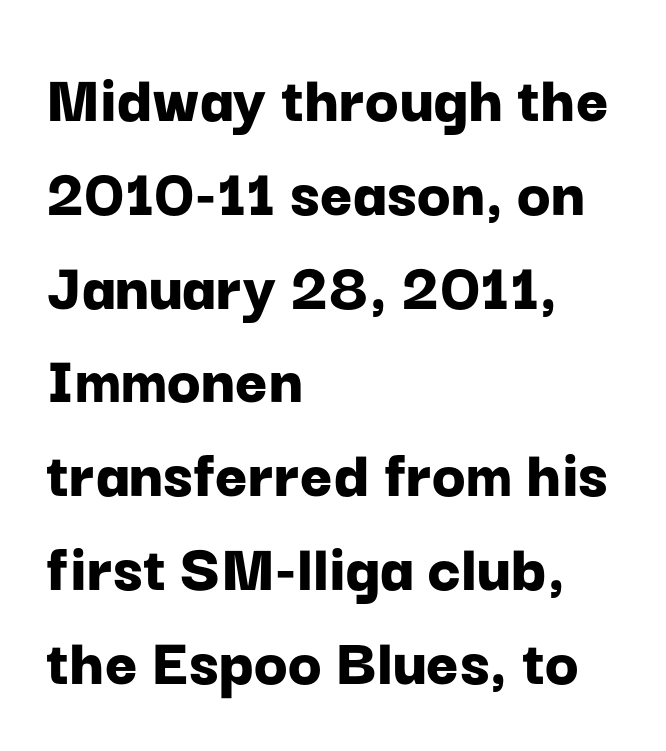
{"serif": "no", "italic": "no", "bold": "yes", "weight": "bold", "width": "normal", "stroke_contrast": "low", "x_height": "medium", "monospaced": "no", "underline": "no", "align": "left", "line_spacing": "normal", "line_spacing_ratio": 1.34, "letter_spacing": "normal", "letter_spacing_em": 0.0, "glyph_px": 70}
